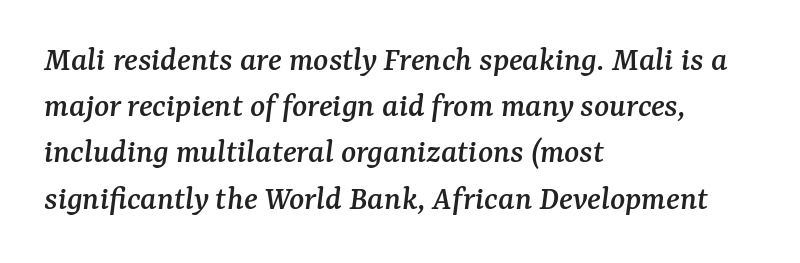
{"serif": "yes", "italic": "yes", "lean": "right", "slant_degrees": 7, "width": "normal", "stroke_contrast": "medium", "x_height": "medium", "monospaced": "no", "underline": "no", "align": "left", "line_spacing": "normal", "line_spacing_ratio": 1.32, "letter_spacing": "normal", "letter_spacing_em": 0.0, "glyph_px": 35}
